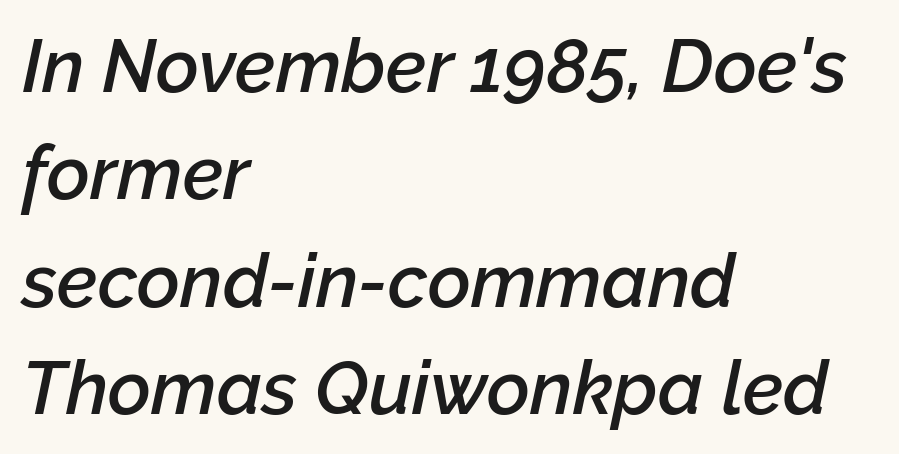
The image shows 74 px semibold type, italic (leaning right); set left-aligned, normal line spacing (1.45x), normal letter spacing, not underlined; low stroke contrast and a medium x-height.
